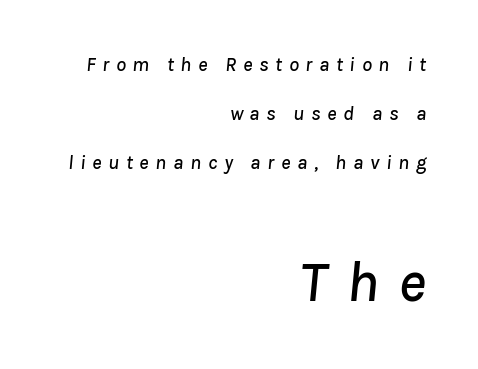
Q: Is the text italic (slanted)? A: Yes, it leans right by about 8 degrees.
Q: Is the text underlined? A: No.
Q: How is the paragraph aligned? A: Right-aligned.
Q: Is the spacing between letters normal or unusually wide? A: Unusually wide.
Q: Is the spacing between lines tight, normal or loose? A: Loose.
Q: Which block of text is set in a larger size, the first (top) or the second (bottom)? A: The second (bottom) one.
Q: Width (condensed, normal, or wide)? A: Normal.
Q: Stroke contrast? A: Low.
Q: x-height? A: Medium.
Q: Monospaced? A: No.
